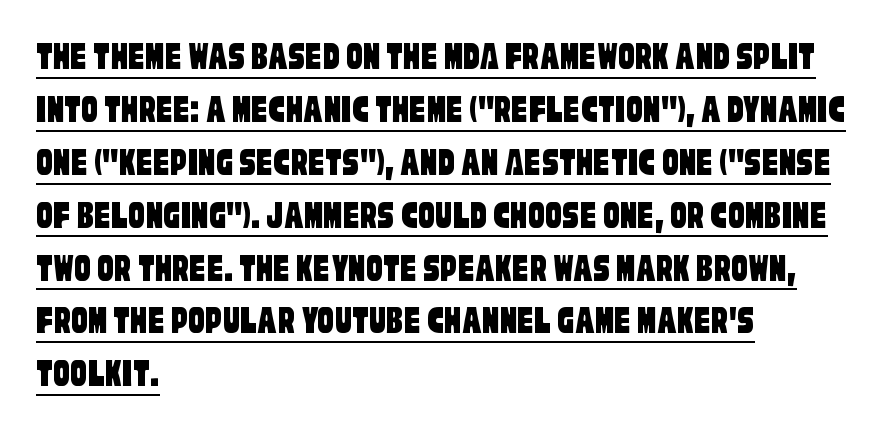
Is this a fixed-width face? No — the glyphs have proportional, varying widths. Looks like someone drew a line under every word here. The font family rendered here belongs to the sans-serif group. One glance says typical: line gaps are just what's usual.
